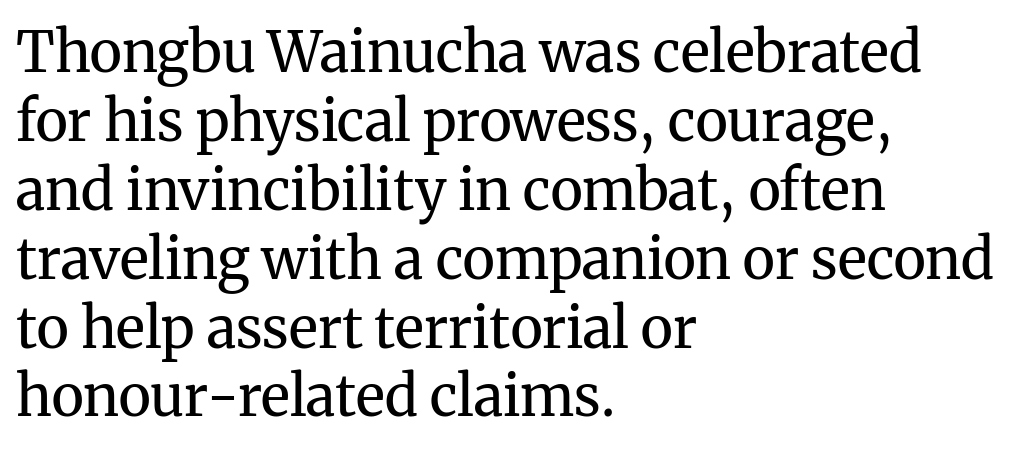
Q: Is the text bold? A: No.
Q: Is the text italic (slanted)? A: No, it is upright.
Q: Is the typeface a serif or a sans-serif typeface? A: Serif.
Q: Is the text underlined? A: No.
Q: How is the paragraph aligned? A: Left-aligned.
Q: Is the spacing between letters normal or unusually wide? A: Normal.
Q: Width (condensed, normal, or wide)? A: Normal.
Q: Stroke contrast? A: Medium.
Q: x-height? A: Medium.
Q: Monospaced? A: No.
